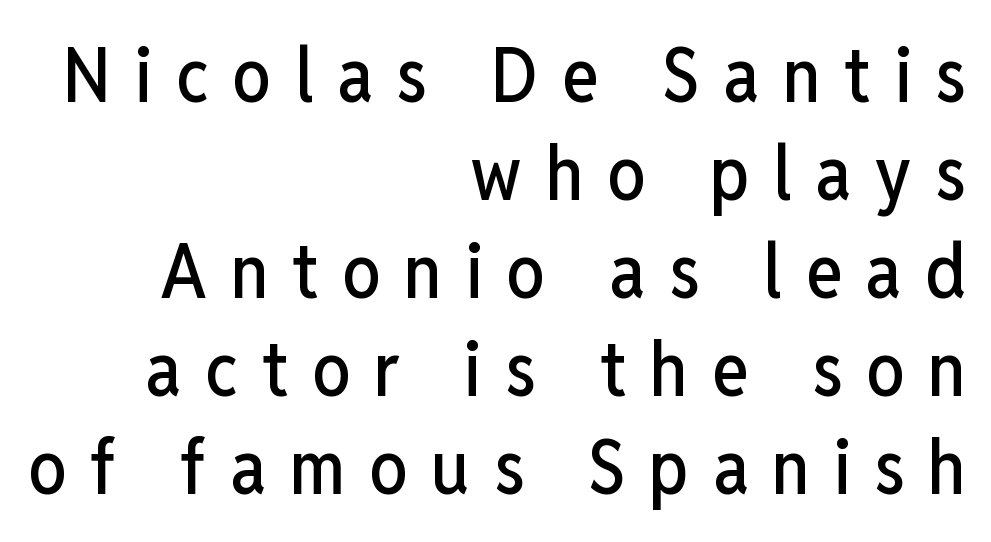
The designer went with a sans here, leaving each stem footless. Interline gaps are of average width in this sample. If you drew a line through each stem, it would be perfectly vertical. The passage shown is typed in a proportional face where columns would drift.
